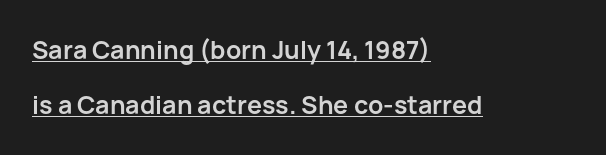
The image shows 25 px bold type, upright; set left-aligned, loose line spacing (2.21x), normal letter spacing, underlined.
